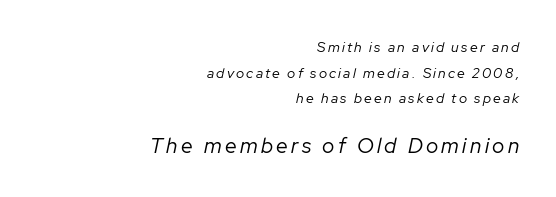
Q: Is the text bold? A: No.
Q: Is the text italic (slanted)? A: Yes, it leans right by about 12 degrees.
Q: Is the text underlined? A: No.
Q: How is the paragraph aligned? A: Right-aligned.
Q: Which block of text is set in a larger size, the first (top) or the second (bottom)? A: The second (bottom) one.
